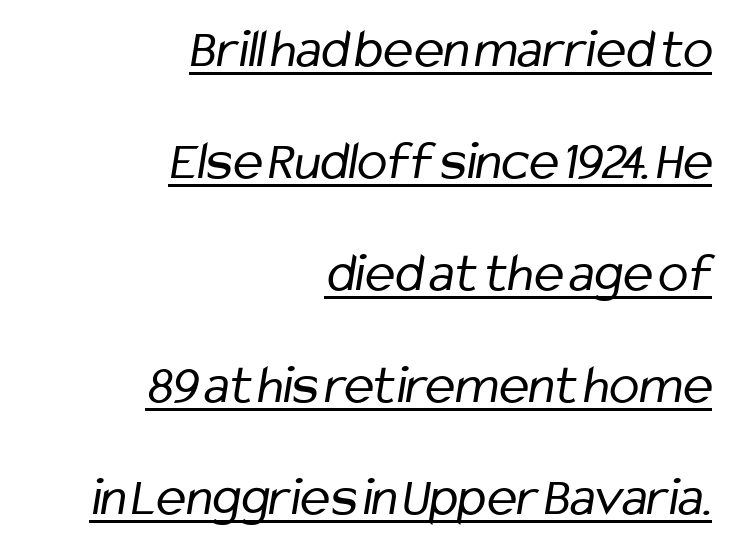
Q: Is the text bold? A: No.
Q: Is the typeface a serif or a sans-serif typeface? A: Sans-serif.
Q: Is the text underlined? A: Yes.
Q: How is the paragraph aligned? A: Right-aligned.
Q: Is the spacing between letters normal or unusually wide? A: Normal.
Q: Is the spacing between lines tight, normal or loose? A: Loose.
Q: Width (condensed, normal, or wide)? A: Condensed.
Q: Stroke contrast? A: Low.
Q: x-height? A: Medium.
Q: Monospaced? A: No.
